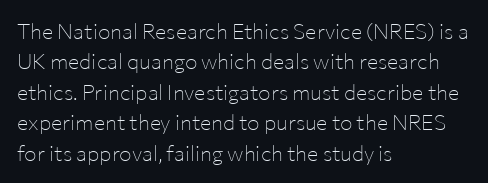
The image shows 21 px text type, upright; set left-aligned, normal line spacing (1.45x), normal letter spacing, not underlined.
